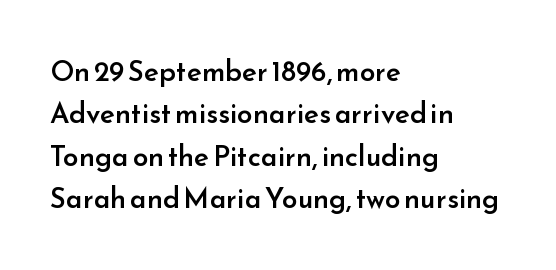
{"serif": "no", "italic": "no", "bold": "semi", "weight": "semibold", "width": "normal", "stroke_contrast": "low", "x_height": "small", "monospaced": "no", "underline": "no", "align": "left", "line_spacing": "normal", "line_spacing_ratio": 1.51, "letter_spacing": "normal", "letter_spacing_em": 0.0, "glyph_px": 28}
